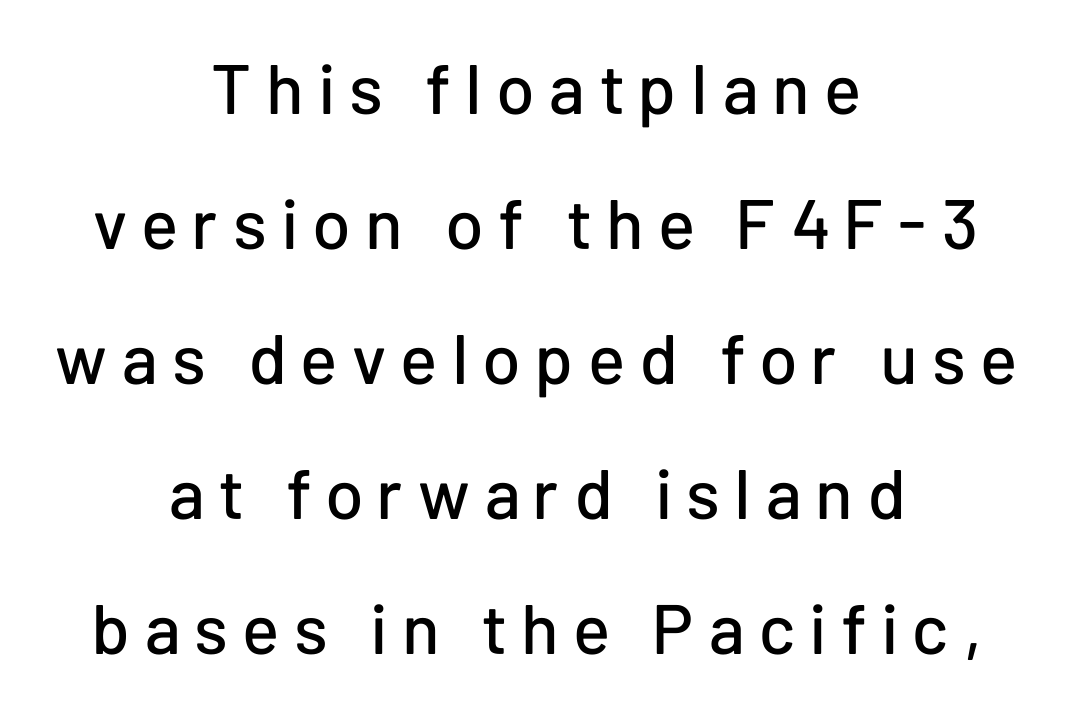
Rows of type keep a wide berth in the vertical direction. The specimen omits any rule beneath the text block's lines. Centered paragraph, ragged on both sides. Varying glyph widths throughout — classic text-font behaviour. Upright lettering throughout. What kind of face is this? One without serifs — a sans.
